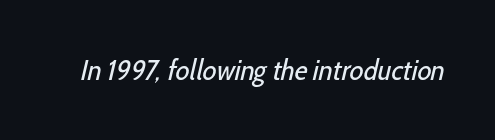
{"serif": "no", "bold": "no", "weight": "regular", "width": "condensed", "stroke_contrast": "low", "x_height": "medium", "monospaced": "no", "underline": "no", "letter_spacing": "normal", "letter_spacing_em": 0.0, "glyph_px": 29}
